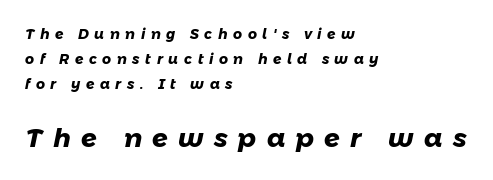
{"bold": "yes", "underline": "no", "align": "left", "line_spacing_ratio": 1.8, "letter_spacing": "wide", "letter_spacing_em": 0.4, "larger_block": "second", "size_ratio": 1.86, "glyph_px": 26}
